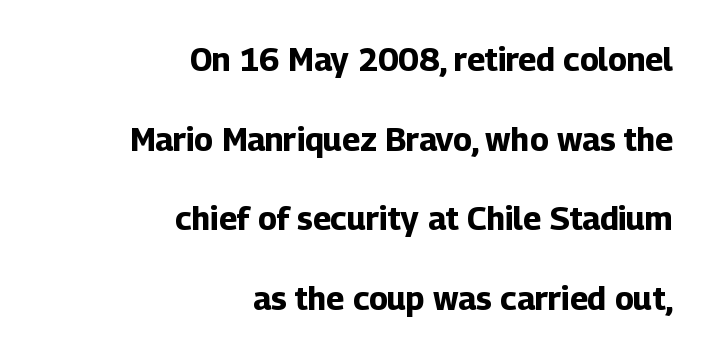
Q: Is the text bold? A: Yes.
Q: Is the text italic (slanted)? A: No, it is upright.
Q: Is the typeface a serif or a sans-serif typeface? A: Sans-serif.
Q: Is the text underlined? A: No.
Q: How is the paragraph aligned? A: Right-aligned.
Q: Is the spacing between letters normal or unusually wide? A: Normal.
Q: Is the spacing between lines tight, normal or loose? A: Loose.
Q: Width (condensed, normal, or wide)? A: Normal.
Q: Stroke contrast? A: Low.
Q: x-height? A: Medium.
Q: Monospaced? A: No.
